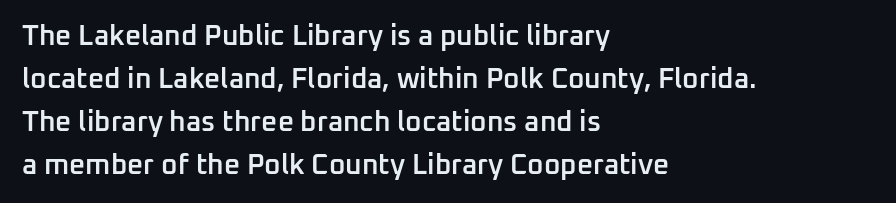
{"serif": "no", "italic": "no", "bold": "semi", "weight": "semibold", "width": "normal", "stroke_contrast": "low", "x_height": "medium", "monospaced": "no", "underline": "no", "align": "left", "line_spacing": "normal", "line_spacing_ratio": 1.54, "letter_spacing": "normal", "letter_spacing_em": 0.0, "glyph_px": 28}
